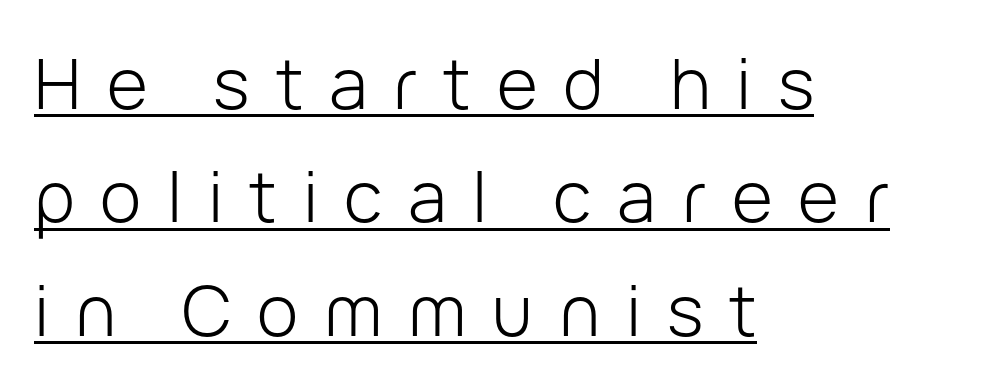
Do the letters lean? They stand straight. Varying glyph widths throughout — classic text-font behaviour. Weight: not bold — regular or lighter. These lines stack with their left ends in a neat column. Caption: expanded tracking, letters set apart.
